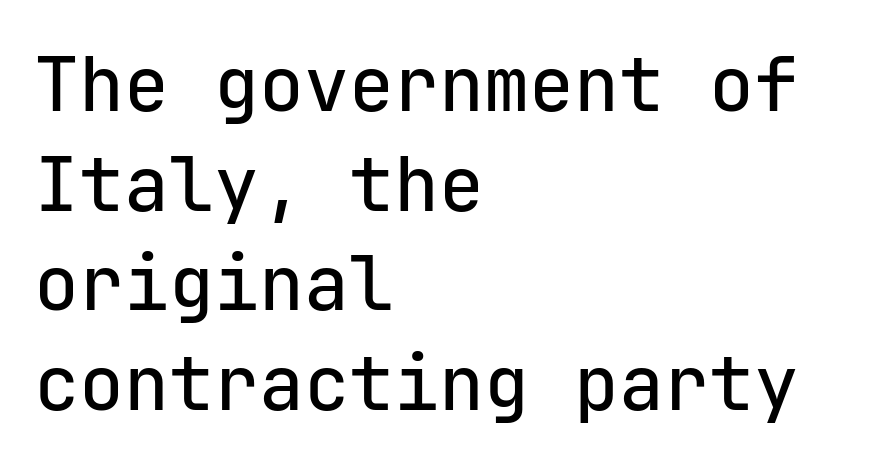
{"serif": "no", "italic": "no", "width": "normal", "stroke_contrast": "low", "x_height": "medium", "monospaced": "yes", "underline": "no", "align": "left", "line_spacing": "normal", "line_spacing_ratio": 1.33, "letter_spacing": "normal", "letter_spacing_em": 0.0, "glyph_px": 75}
